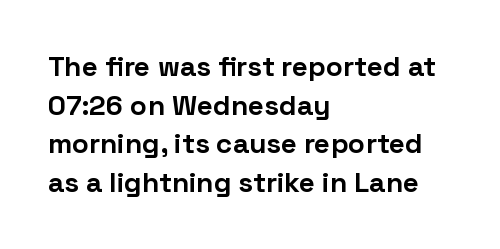
Decoration check: the copy has no underline. The typesetting leans heavy: a genuine bold. Is the block centered? No — it sits flush against the left margin. Horizontal bands of white between lines are of average thickness.
